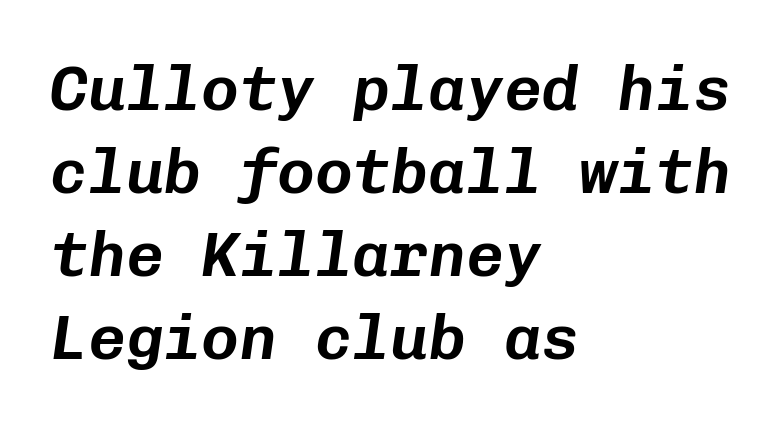
Q: Is the text italic (slanted)? A: Yes, it leans right by about 8 degrees.
Q: Is the text underlined? A: No.
Q: How is the paragraph aligned? A: Left-aligned.
Q: Is the spacing between letters normal or unusually wide? A: Normal.
Q: Is the spacing between lines tight, normal or loose? A: Normal.
Q: Width (condensed, normal, or wide)? A: Normal.
Q: Stroke contrast? A: Low.
Q: x-height? A: Medium.
Q: Monospaced? A: Yes.
